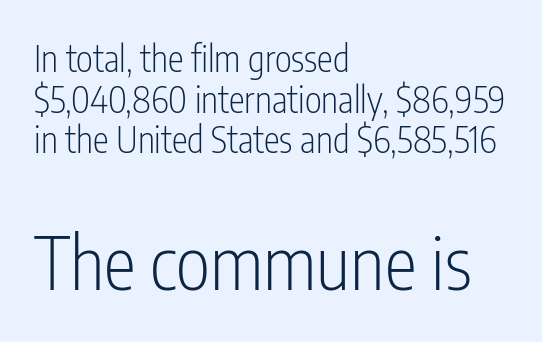
{"serif": "no", "italic": "no", "bold": "no", "weight": "light", "width": "condensed", "stroke_contrast": "low", "x_height": "medium", "monospaced": "no", "underline": "no", "align": "left", "line_spacing": "tight", "line_spacing_ratio": 1.13, "letter_spacing": "normal", "letter_spacing_em": 0.0, "larger_block": "second", "size_ratio": 2.03, "glyph_px": 73}
